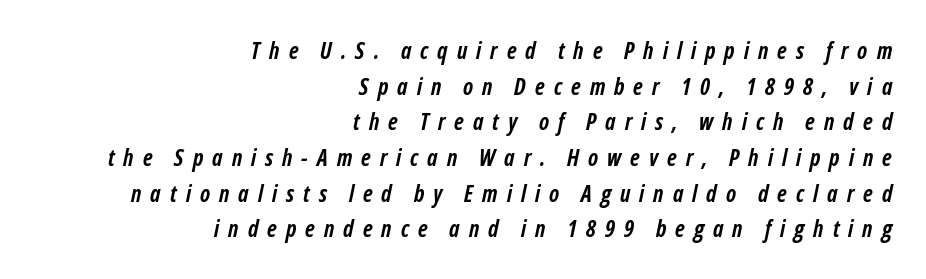
Q: Is the text bold? A: Yes.
Q: Is the text italic (slanted)? A: Yes, it leans right by about 12 degrees.
Q: Is the text underlined? A: No.
Q: How is the paragraph aligned? A: Right-aligned.
Q: Is the spacing between letters normal or unusually wide? A: Unusually wide.
Q: Is the spacing between lines tight, normal or loose? A: Normal.
